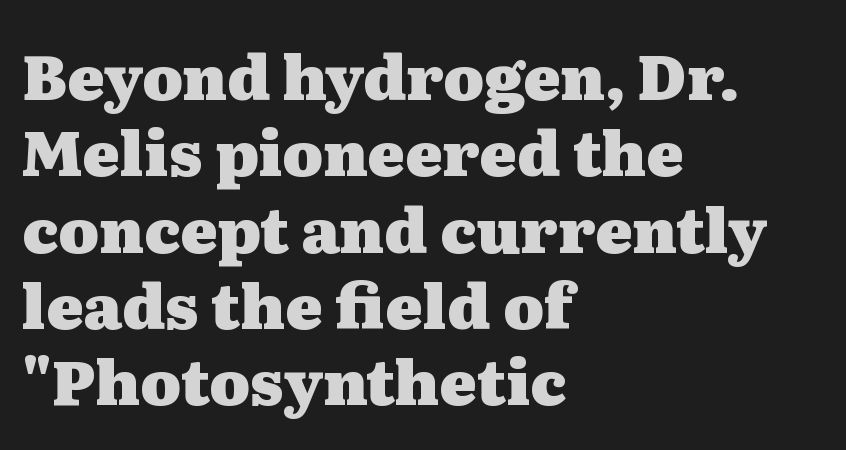
The image shows 62 px heavy, wide serif type, upright; set left-aligned, line spacing 1.23x, normal letter spacing, not underlined; medium stroke contrast and a medium x-height.
